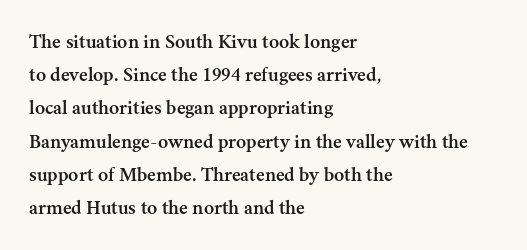
The image shows 21 px text type, upright; set left-aligned, normal line spacing (1.58x), normal letter spacing, not underlined.
